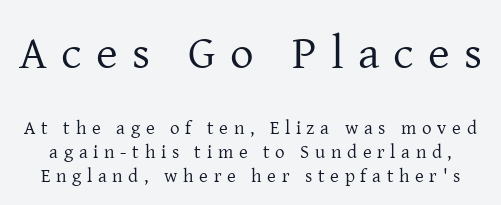
{"serif": "yes", "italic": "no", "bold": "no", "weight": "regular", "width": "normal", "stroke_contrast": "low", "x_height": "medium", "monospaced": "no", "underline": "no", "line_spacing": "normal", "line_spacing_ratio": 1.26, "letter_spacing": "wide", "letter_spacing_em": 0.3, "larger_block": "first", "size_ratio": 2.47, "glyph_px": 47}
